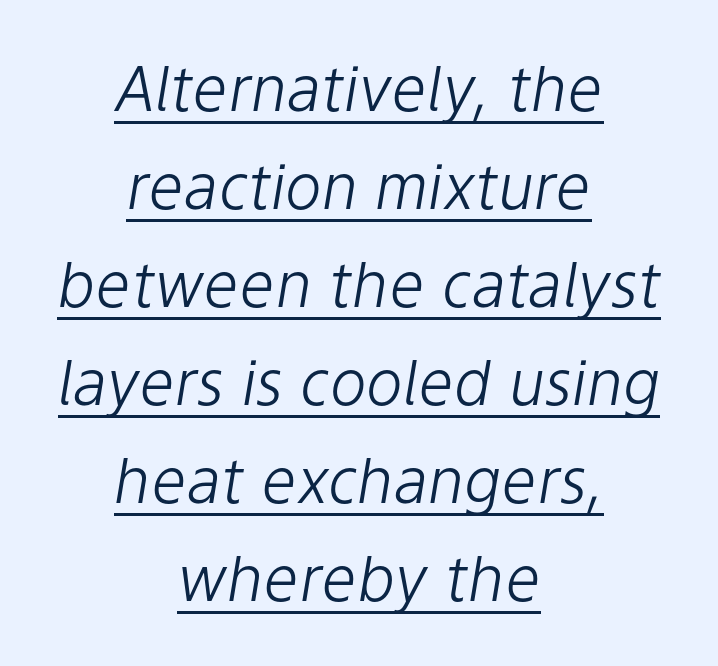
The image shows 62 px light type, italic (leaning right); set centered, normal line spacing (1.58x), normal letter spacing, underlined; low stroke contrast and a medium x-height.
